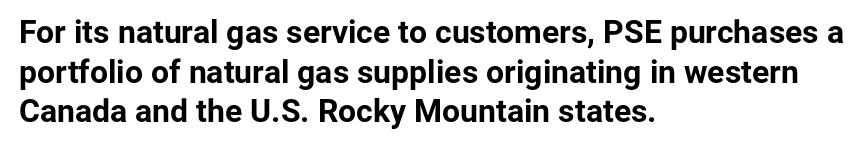
{"serif": "no", "italic": "no", "bold": "yes", "weight": "bold", "width": "normal", "stroke_contrast": "low", "x_height": "medium", "monospaced": "no", "underline": "no", "align": "left", "line_spacing_ratio": 1.24, "letter_spacing": "normal", "letter_spacing_em": 0.0, "glyph_px": 32}
